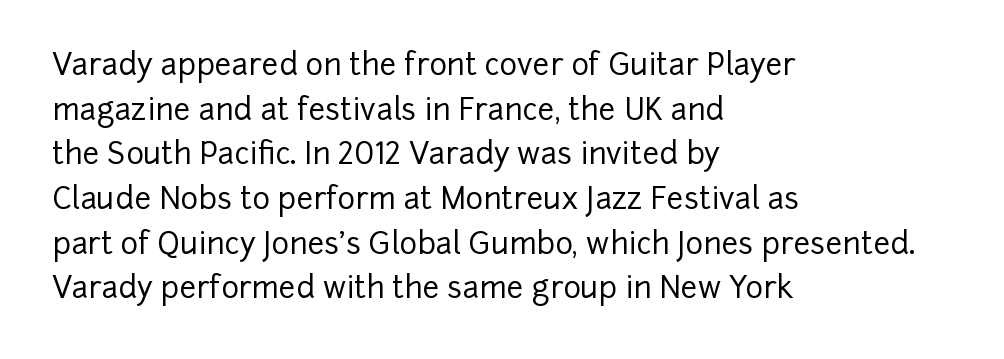
Does the copy run flush right? No — it runs flush left. A typesetter would call this leading conventional body-copy spacing. Lines of text with bare space underneath. The font family rendered here belongs to the sans-serif group. Varying glyph widths throughout — classic text-font behaviour.
